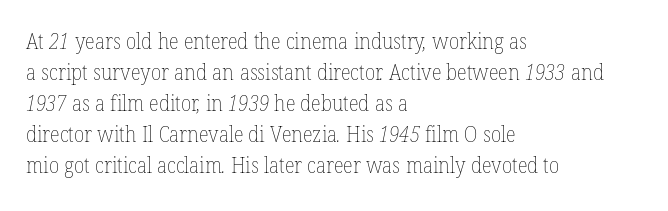
The paragraph shown leans on its left margin. Short note: letters normally spaced. A bare baseline throughout the passage. Is there much room between lines? A standard amount, neither cramped nor airy. Think standard paragraph weight, or any step lighter than that.
